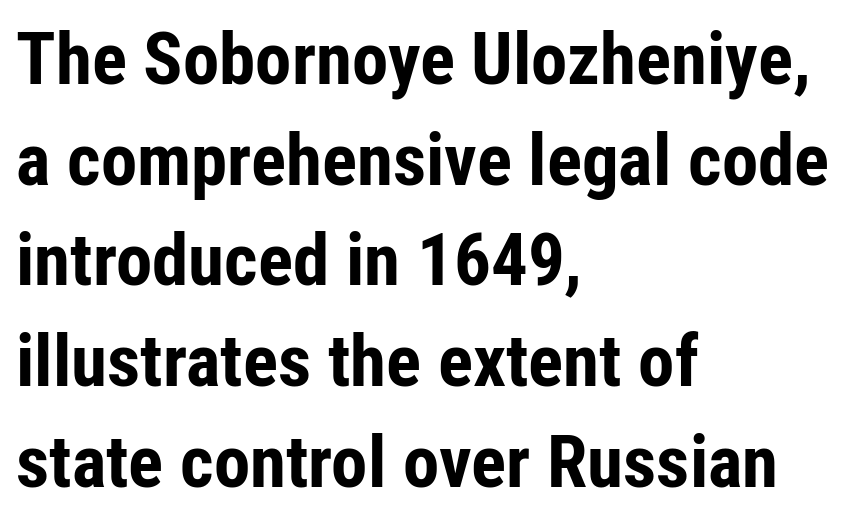
{"serif": "no", "italic": "no", "bold": "yes", "weight": "bold", "width": "condensed", "stroke_contrast": "low", "x_height": "medium", "monospaced": "no", "underline": "no", "align": "left", "line_spacing": "normal", "line_spacing_ratio": 1.38, "letter_spacing": "normal", "letter_spacing_em": 0.0, "glyph_px": 73}
